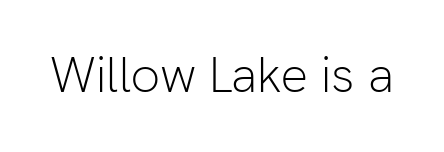
Ink coverage per letter is moderate at most. The glyphs are unaccompanied by any horizontal stroke below them. This is the regular roman posture of the typeface. Letter spacing: default.
